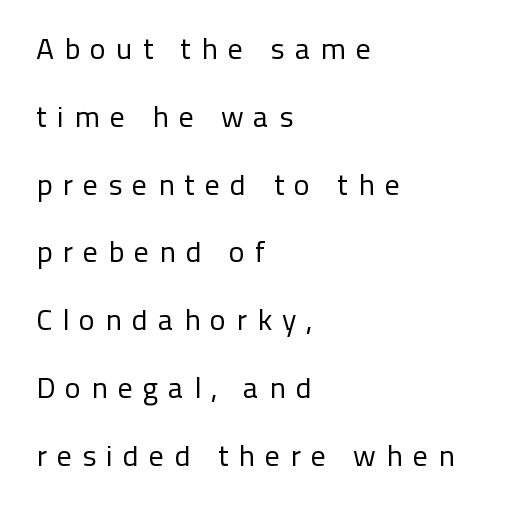
The image shows 30 px regular-weight sans-serif type, upright; set left-aligned, loose line spacing (2.26x), unusually wide letter spacing (+0.33 em), not underlined; low stroke contrast and a medium x-height.
